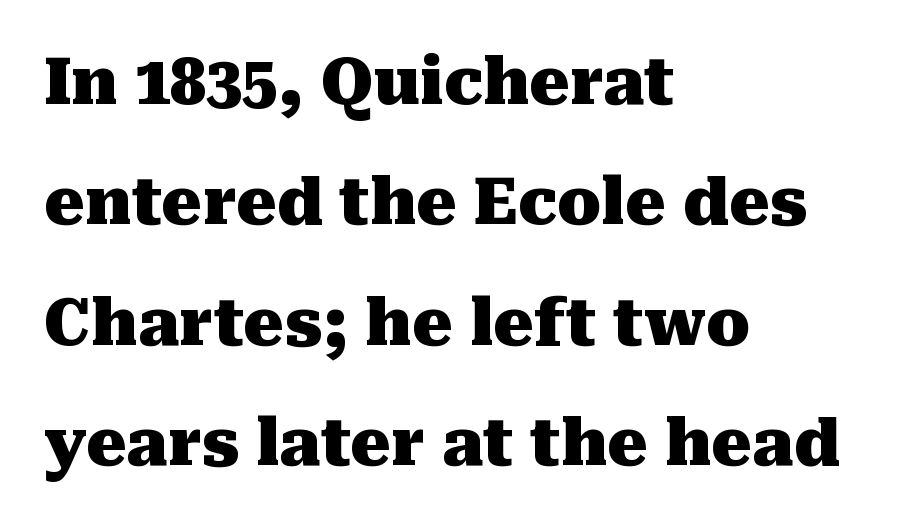
{"serif": "yes", "italic": "no", "bold": "yes", "weight": "heavy", "width": "normal", "stroke_contrast": "medium", "x_height": "medium", "monospaced": "no", "underline": "no", "align": "left", "line_spacing_ratio": 1.88, "letter_spacing": "normal", "letter_spacing_em": 0.0, "glyph_px": 64}
